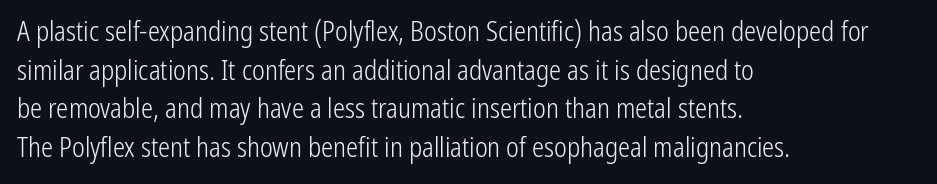
The image shows 27 px text type, upright; set left-aligned, normal line spacing (1.43x), normal letter spacing, not underlined.
